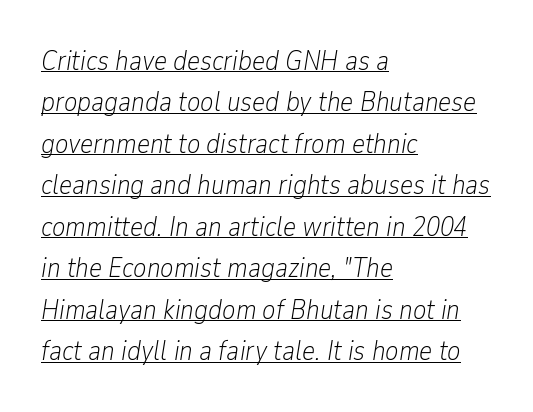
Q: Is the text bold? A: No.
Q: Is the text italic (slanted)? A: Yes, it leans right by about 9 degrees.
Q: Is the text underlined? A: Yes.
Q: How is the paragraph aligned? A: Left-aligned.
Q: Is the spacing between letters normal or unusually wide? A: Normal.
Q: Is the spacing between lines tight, normal or loose? A: Normal.
Q: Width (condensed, normal, or wide)? A: Condensed.
Q: Stroke contrast? A: Low.
Q: x-height? A: Medium.
Q: Monospaced? A: No.
